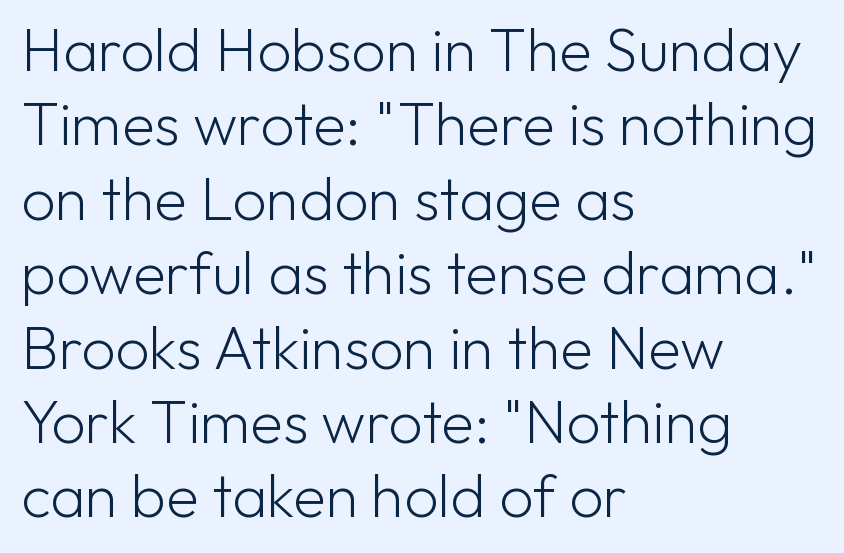
{"serif": "no", "italic": "no", "bold": "no", "weight": "light", "width": "normal", "stroke_contrast": "low", "x_height": "medium", "monospaced": "no", "underline": "no", "align": "left", "line_spacing_ratio": 1.24, "letter_spacing": "normal", "letter_spacing_em": 0.0, "glyph_px": 60}
